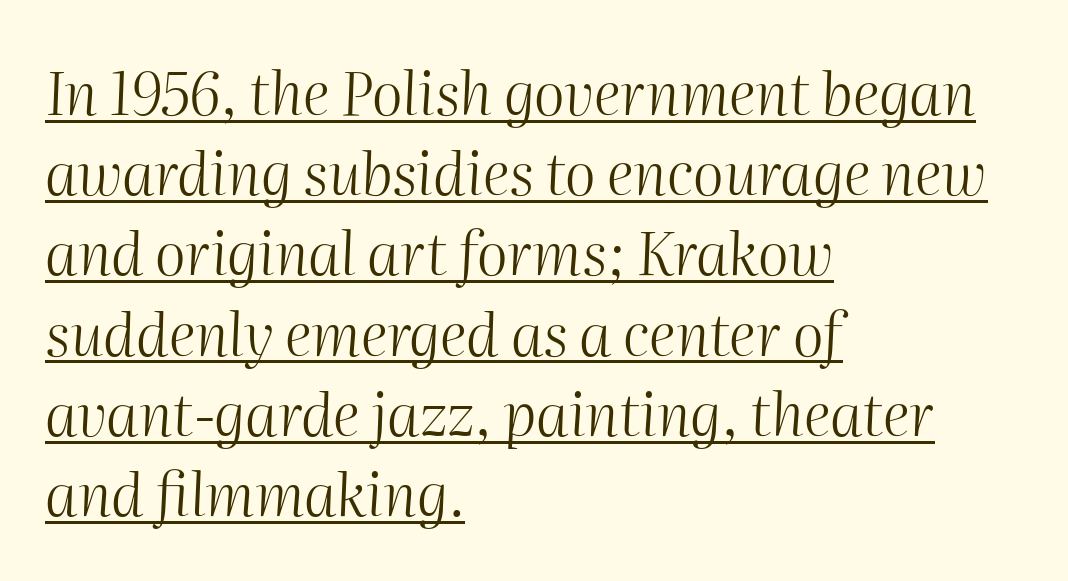
The rendering uses a moderate line-height, typical for paragraphs. The letters look calm and open, with moderate or lighter stems. Spacing verdict: proportional, widths tailored to each character. The words here are underlined. Teacher's note: observe the even left margin — that is flush-left alignment.
